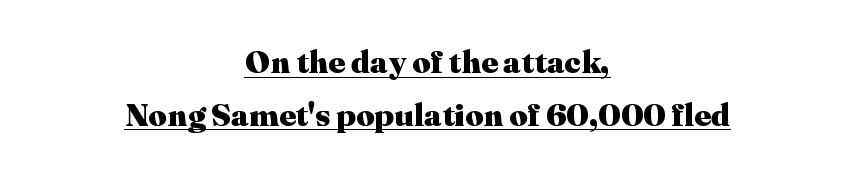
{"serif": "yes", "italic": "no", "bold": "yes", "weight": "heavy", "width": "normal", "stroke_contrast": "medium", "x_height": "medium", "monospaced": "no", "underline": "yes", "align": "center", "line_spacing": "normal", "line_spacing_ratio": 1.65, "letter_spacing": "normal", "letter_spacing_em": 0.0, "glyph_px": 32}
